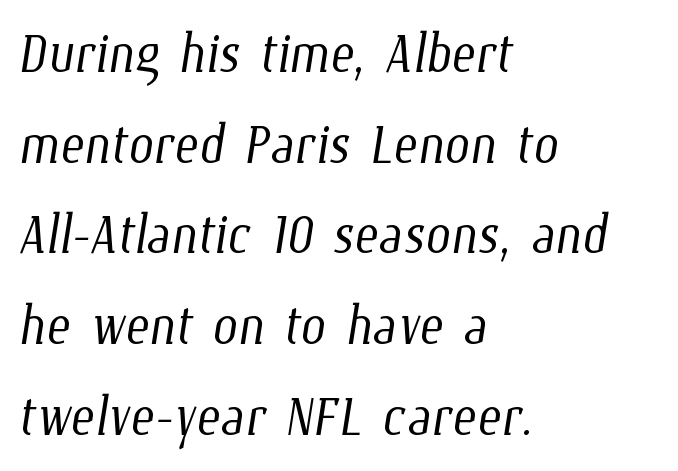
{"bold": "no", "weight": "light", "width": "condensed", "stroke_contrast": "low", "x_height": "medium", "monospaced": "no", "underline": "no", "align": "left", "line_spacing": "normal", "line_spacing_ratio": 1.26, "letter_spacing": "normal", "letter_spacing_em": 0.0, "glyph_px": 72}
